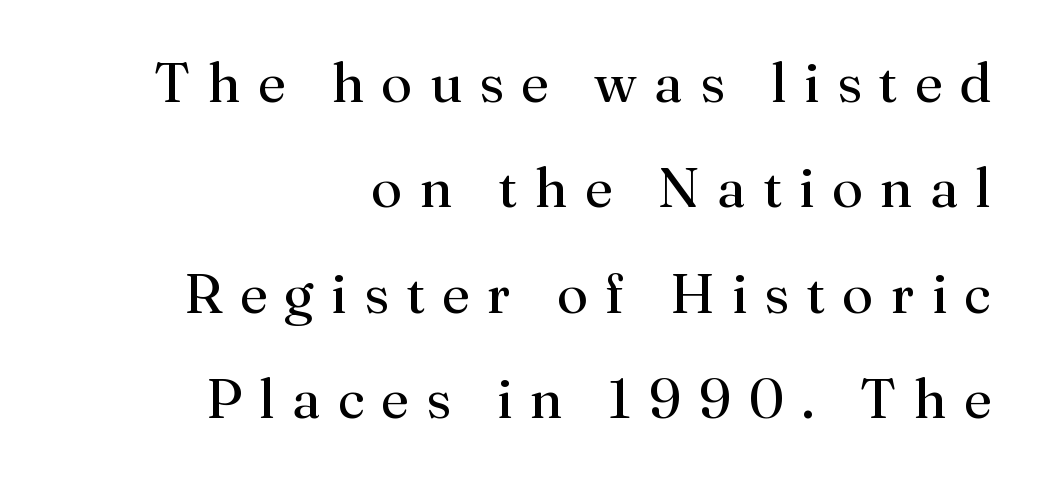
{"serif": "yes", "italic": "no", "bold": "no", "weight": "regular", "width": "normal", "stroke_contrast": "medium", "x_height": "small", "monospaced": "no", "underline": "no", "align": "right", "line_spacing_ratio": 1.88, "letter_spacing": "wide", "letter_spacing_em": 0.31, "glyph_px": 56}
